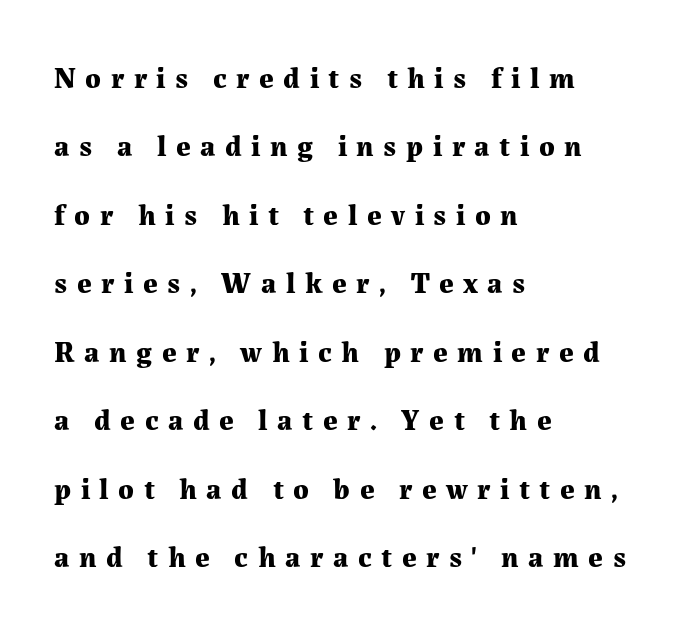
{"serif": "yes", "italic": "no", "bold": "yes", "weight": "bold", "width": "normal", "stroke_contrast": "medium", "x_height": "medium", "monospaced": "no", "underline": "no", "align": "left", "line_spacing": "loose", "line_spacing_ratio": 2.36, "letter_spacing": "wide", "letter_spacing_em": 0.33, "glyph_px": 29}
